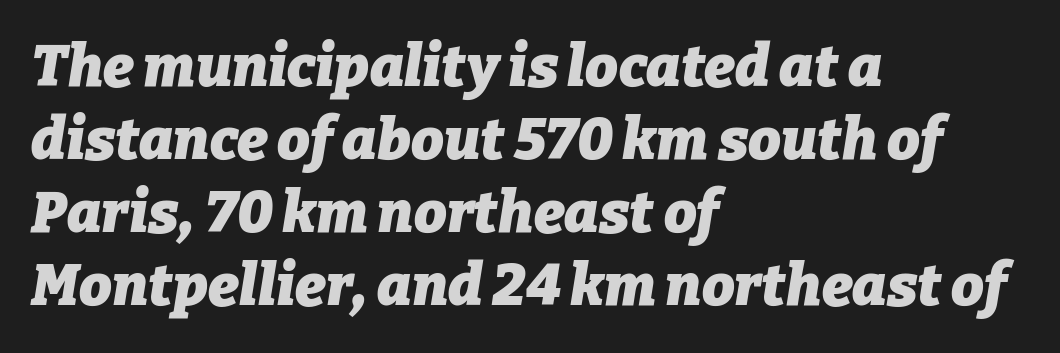
The image shows 58 px heavy type, italic (leaning right); set left-aligned, normal line spacing (1.26x), normal letter spacing, not underlined; low stroke contrast and a medium x-height.
